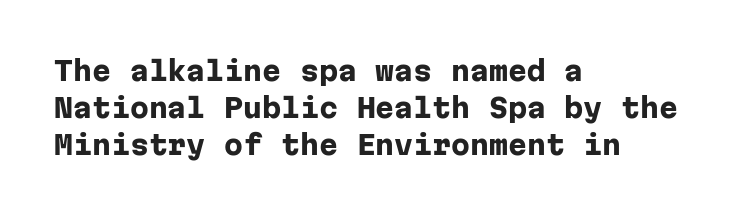
Every character sits straight up, as roman type does. Words appear dense and cohesive because spacing is normal. On the weight axis this lands at bold, roughly 700. In terms of leading, this rendering sits right in the middle.
